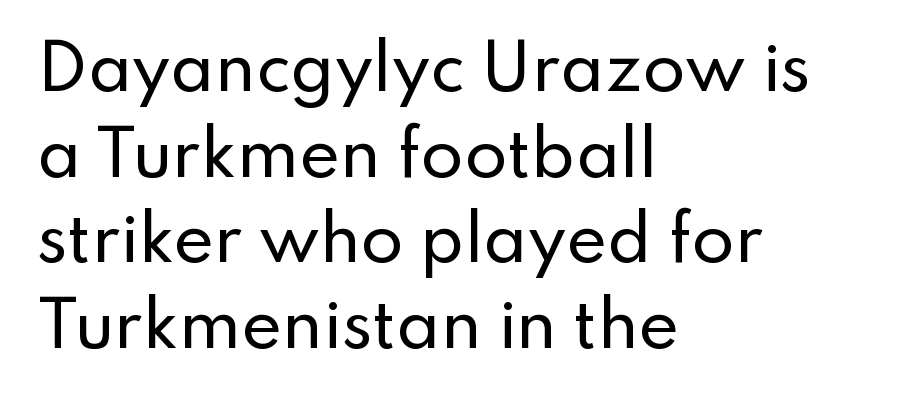
The image shows 62 px sans-serif type, upright; set left-aligned, normal line spacing (1.38x), normal letter spacing, not underlined; low stroke contrast and a small x-height.
